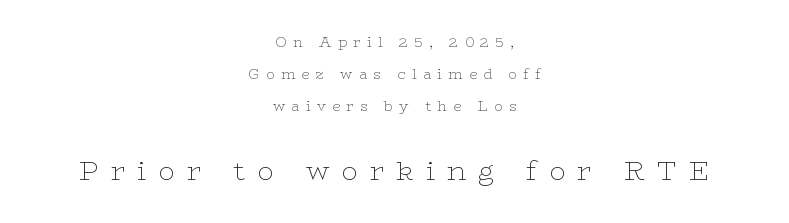
The image shows 27 px text type, upright; set centered, loose line spacing (2.29x), unusually wide letter spacing (+0.45 em), not underlined; the second (bottom) block is 1.93x larger.
